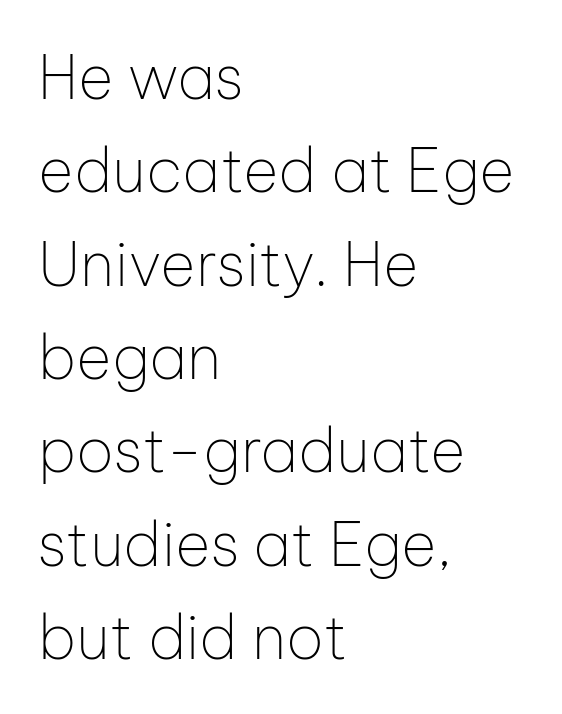
{"serif": "no", "italic": "no", "bold": "no", "weight": "thin", "width": "normal", "stroke_contrast": "low", "x_height": "medium", "monospaced": "no", "underline": "no", "align": "left", "line_spacing": "normal", "line_spacing_ratio": 1.53, "letter_spacing": "normal", "letter_spacing_em": 0.0, "glyph_px": 61}
